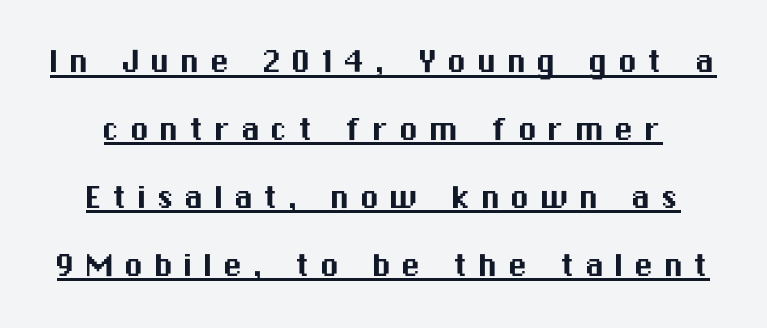
Q: Is the text italic (slanted)? A: No, it is upright.
Q: Is the typeface a serif or a sans-serif typeface? A: Sans-serif.
Q: Is the text underlined? A: Yes.
Q: Is the spacing between letters normal or unusually wide? A: Unusually wide.
Q: Width (condensed, normal, or wide)? A: Normal.
Q: Stroke contrast? A: Medium.
Q: x-height? A: Medium.
Q: Monospaced? A: No.
